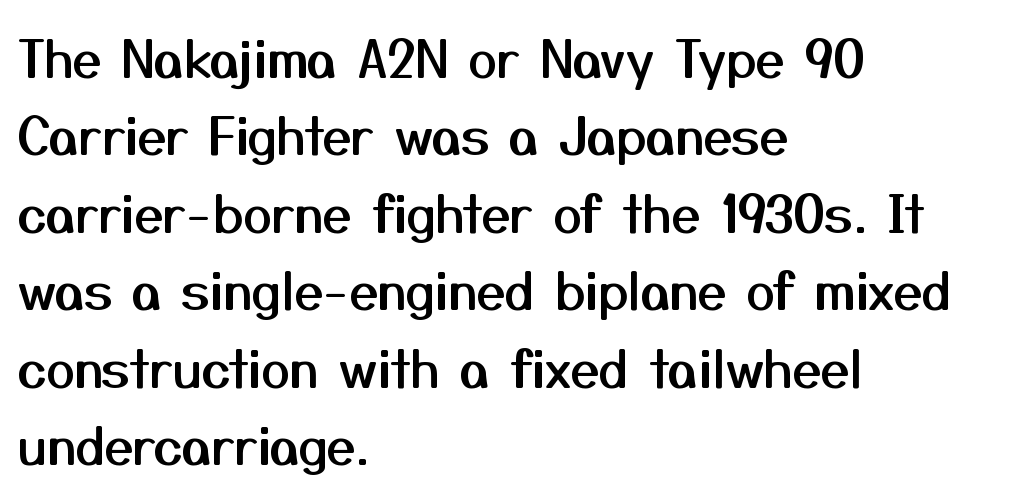
{"serif": "no", "italic": "no", "width": "normal", "stroke_contrast": "medium", "x_height": "medium", "monospaced": "no", "underline": "no", "align": "left", "line_spacing": "normal", "line_spacing_ratio": 1.49, "letter_spacing": "normal", "letter_spacing_em": 0.0, "glyph_px": 52}
